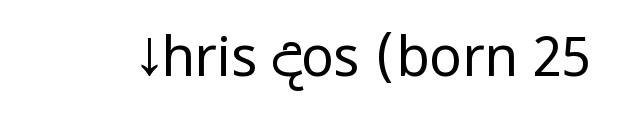
{"serif": "no", "italic": "no", "bold": "no", "weight": "regular", "width": "condensed", "stroke_contrast": "low", "underline": "no", "letter_spacing": "normal", "letter_spacing_em": 0.0, "glyph_px": 54}
